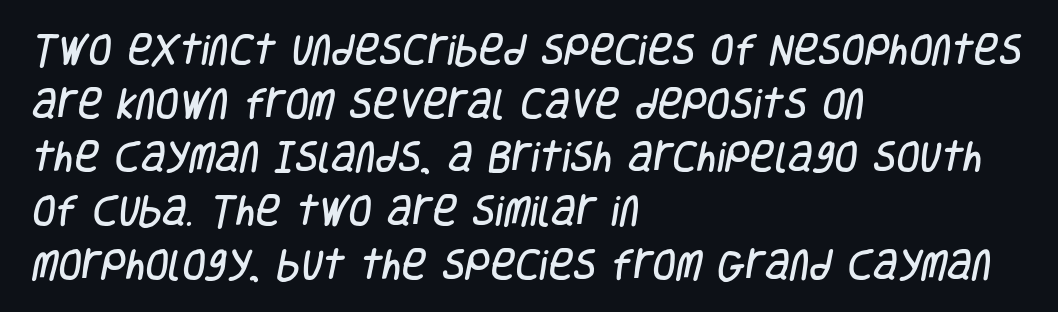
{"serif": "no", "width": "condensed", "stroke_contrast": "low", "x_height": "large", "monospaced": "no", "underline": "no", "align": "left", "line_spacing": "normal", "line_spacing_ratio": 1.58, "letter_spacing": "normal", "letter_spacing_em": 0.0, "glyph_px": 34}
